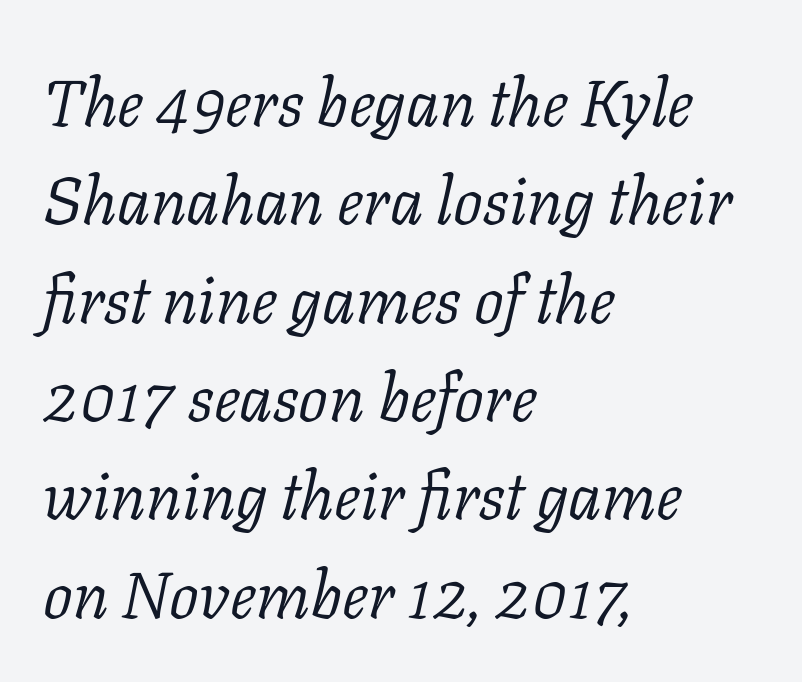
{"serif": "yes", "italic": "yes", "lean": "right", "slant_degrees": 11, "bold": "no", "weight": "light", "width": "normal", "stroke_contrast": "low", "x_height": "medium", "monospaced": "no", "underline": "no", "align": "left", "line_spacing": "normal", "line_spacing_ratio": 1.49, "letter_spacing": "normal", "letter_spacing_em": 0.0, "glyph_px": 66}
